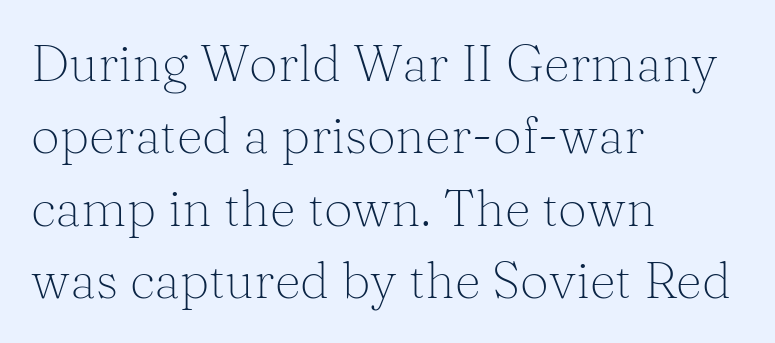
Proportional: the letters do not fall into vertical columns. The lettering holds an erect, upright posture throughout. A typesetter would label this face a serif. Just letters on the line, the space beneath them empty. Leading: standard. The rendering anchors every line to the left-hand side.
